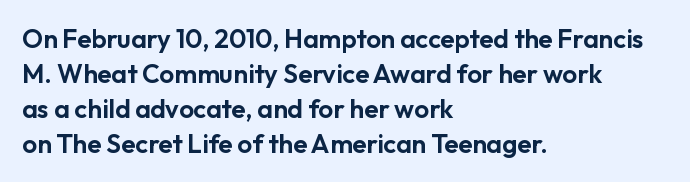
Q: Is the text italic (slanted)? A: No, it is upright.
Q: Is the text underlined? A: No.
Q: How is the paragraph aligned? A: Left-aligned.
Q: Is the spacing between letters normal or unusually wide? A: Normal.
Q: Is the spacing between lines tight, normal or loose? A: Normal.
